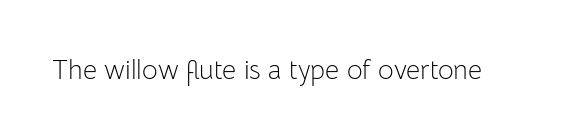
The image shows 27 px text type, upright; set normal letter spacing, not underlined.
